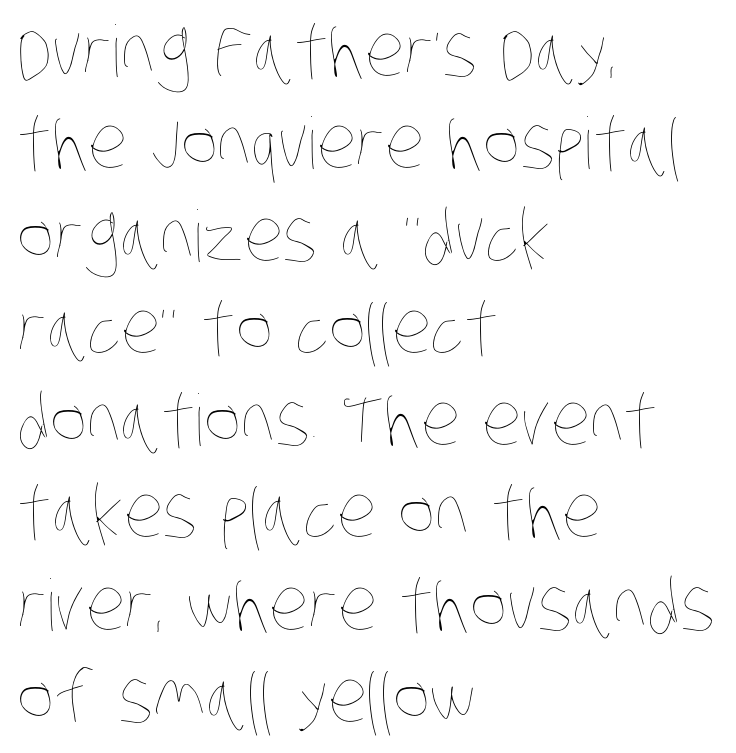
Q: Is the text bold? A: No.
Q: Is the text underlined? A: No.
Q: How is the paragraph aligned? A: Left-aligned.
Q: Is the spacing between letters normal or unusually wide? A: Normal.
Q: Is the spacing between lines tight, normal or loose? A: Normal.
Q: Width (condensed, normal, or wide)? A: Condensed.
Q: Stroke contrast? A: Low.
Q: x-height? A: Large.
Q: Monospaced? A: No.
